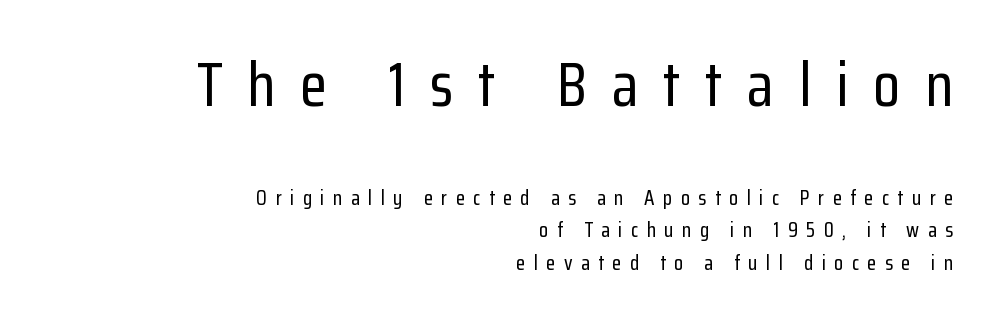
If you drew a ruler down the right edge, every line would touch it. Grotesque or geometric, the face here clearly has no serifs. The rendering uses a moderate line-height, typical for paragraphs. Decoration check: the copy has no underline. How are the letters spaced? Widely, with obvious added tracking.
